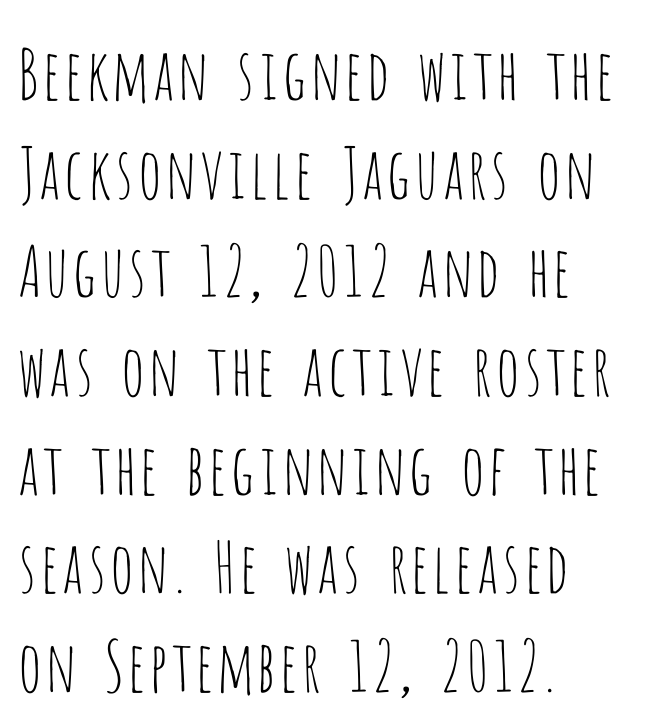
Nobody drew a line under any word here. Is the stroke heavy? The answer is a plain regular-or-lighter. A classic flush-left, rag-right setting is used for this passage. Each letter keeps its own natural width here, so spacing adapts to shape.
